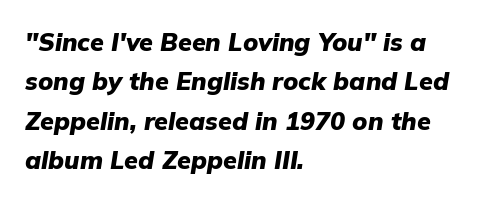
The image shows 25 px bold type, italic (leaning right); set left-aligned, normal line spacing (1.58x), normal letter spacing, not underlined.
